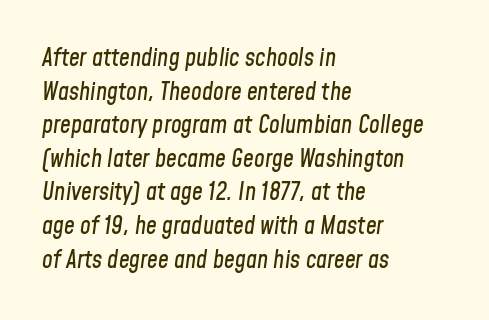
Q: Is the text italic (slanted)? A: Yes, it leans right by about 8 degrees.
Q: Is the text underlined? A: No.
Q: How is the paragraph aligned? A: Left-aligned.
Q: Is the spacing between letters normal or unusually wide? A: Normal.
Q: Is the spacing between lines tight, normal or loose? A: Normal.
